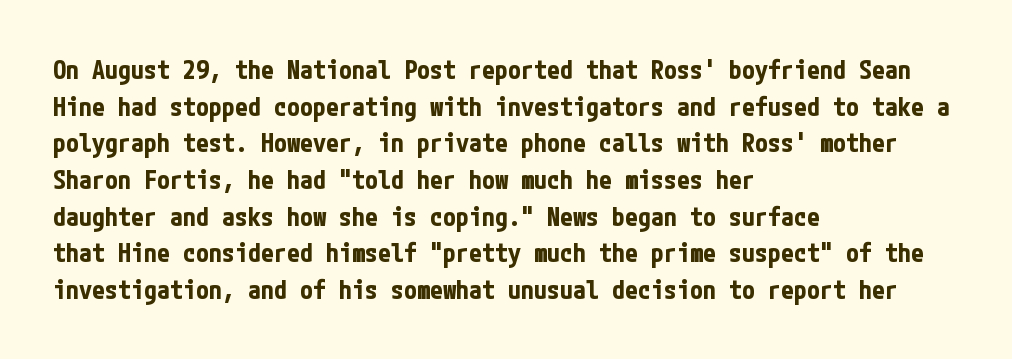
Q: Is the text bold? A: Yes.
Q: Is the text italic (slanted)? A: No, it is upright.
Q: Is the text underlined? A: No.
Q: How is the paragraph aligned? A: Left-aligned.
Q: Is the spacing between letters normal or unusually wide? A: Normal.
Q: Is the spacing between lines tight, normal or loose? A: Normal.
